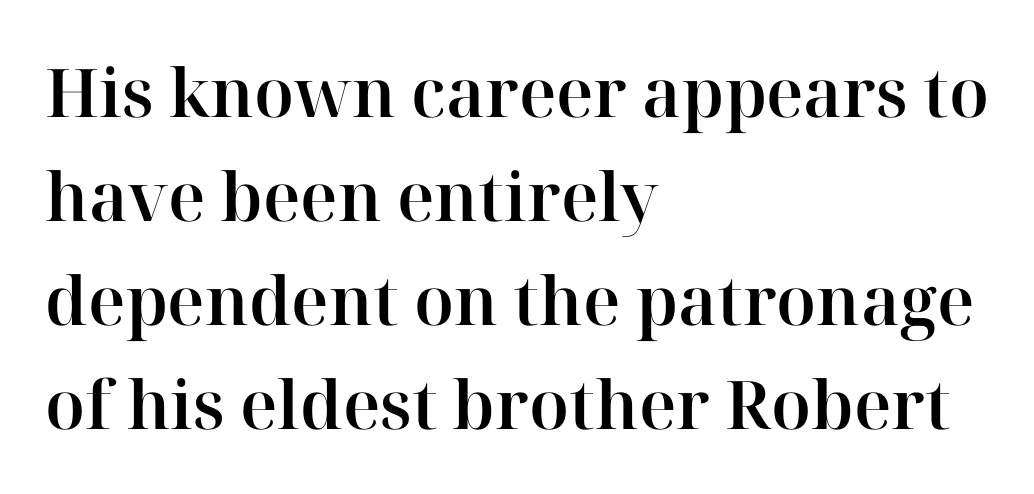
Q: Is the text italic (slanted)? A: No, it is upright.
Q: Is the typeface a serif or a sans-serif typeface? A: Serif.
Q: Is the text underlined? A: No.
Q: How is the paragraph aligned? A: Left-aligned.
Q: Is the spacing between letters normal or unusually wide? A: Normal.
Q: Is the spacing between lines tight, normal or loose? A: Normal.
Q: Width (condensed, normal, or wide)? A: Normal.
Q: Stroke contrast? A: High.
Q: x-height? A: Medium.
Q: Monospaced? A: No.
